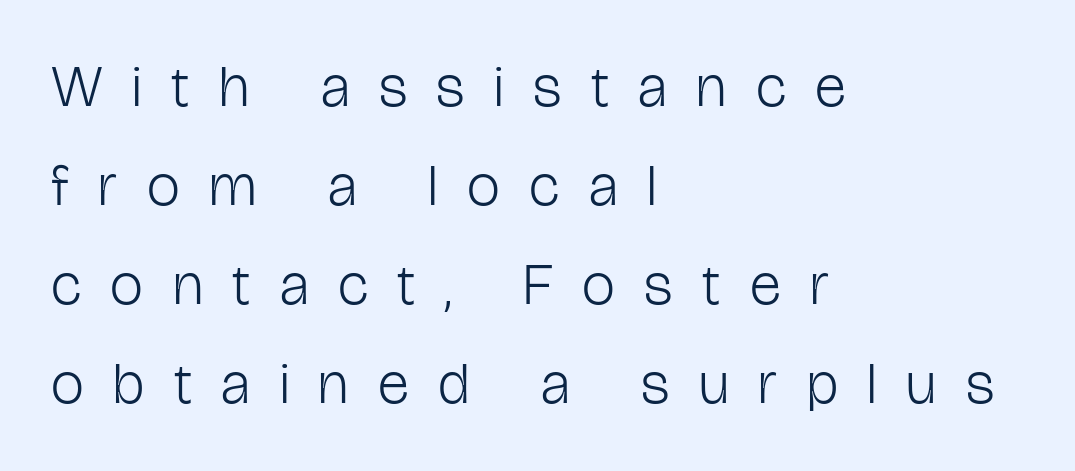
The image shows 59 px light, condensed sans-serif type, upright; set left-aligned, normal line spacing (1.68x), unusually wide letter spacing (+0.5 em), not underlined; low stroke contrast and a medium x-height.
